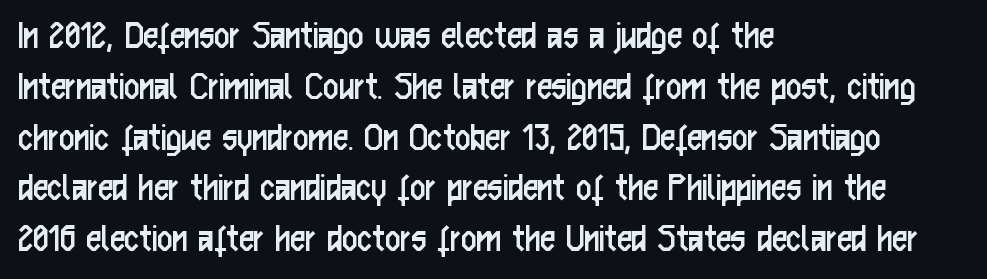
The image shows 42 px regular-weight, condensed sans-serif type, upright; set left-aligned, line spacing 1.21x, normal letter spacing, not underlined; low stroke contrast and a medium x-height.
